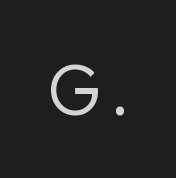
The image shows 70 px regular-weight sans-serif type, upright; set not underlined; low stroke contrast and a medium x-height.
